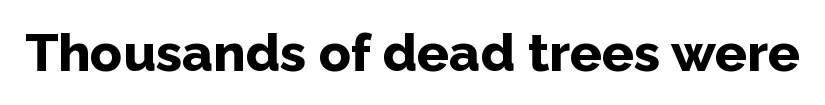
Nobody touched the tracking dial on this one. Character widths vary here, with narrow letters taking less room than wide ones. Heft: maximum for text — a bold. To sum up the face: it is a sans, with no serifs. Unmarked baselines from the first word to the last.
